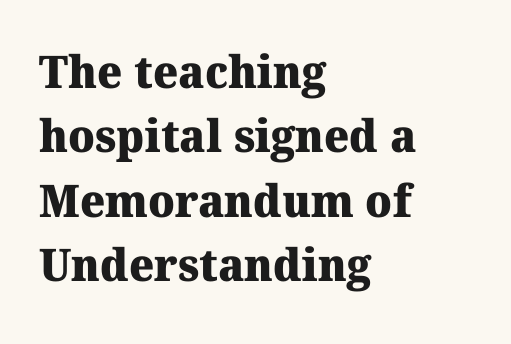
Strong, thick strokes mark this as bold type. Decoration check: the copy has no underline. These lines are set flush left with a ragged right edge. This sample has the flowing, uneven cadence of proportional lettering. Here the glyphs are tracked normally, forming tight word shapes.
